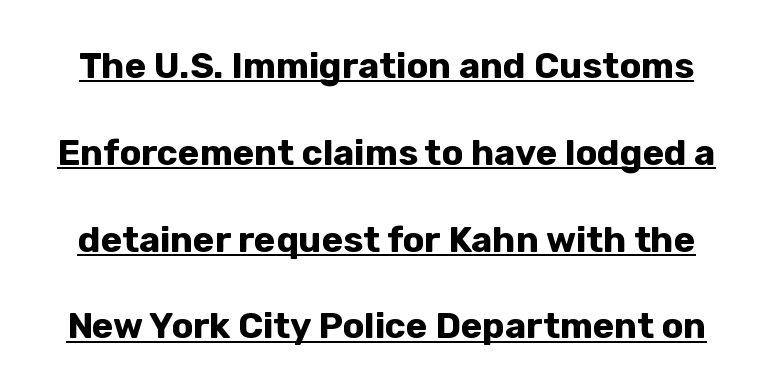
{"serif": "no", "italic": "no", "bold": "yes", "weight": "bold", "width": "normal", "stroke_contrast": "low", "x_height": "medium", "monospaced": "no", "underline": "yes", "line_spacing": "loose", "line_spacing_ratio": 2.41, "letter_spacing": "normal", "letter_spacing_em": 0.0, "glyph_px": 36}
